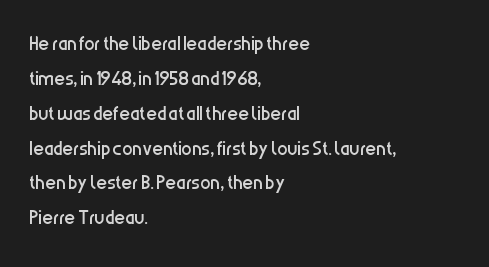
The strip under each line holds only bare page. Short note: letters normally spaced. The axis of the letterforms is exactly vertical. Line spacing here is normal. The rendering anchors every line to the left-hand side.
